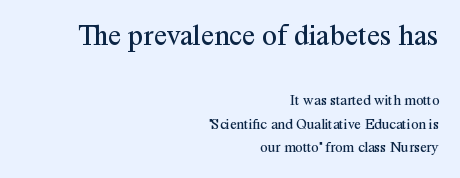
Q: Is the text bold? A: No.
Q: Is the text italic (slanted)? A: No, it is upright.
Q: Is the typeface a serif or a sans-serif typeface? A: Serif.
Q: Is the text underlined? A: No.
Q: How is the paragraph aligned? A: Right-aligned.
Q: Is the spacing between letters normal or unusually wide? A: Normal.
Q: Is the spacing between lines tight, normal or loose? A: Normal.
Q: Which block of text is set in a larger size, the first (top) or the second (bottom)? A: The first (top) one.
Q: Width (condensed, normal, or wide)? A: Normal.
Q: Stroke contrast? A: Medium.
Q: x-height? A: Medium.
Q: Monospaced? A: No.
